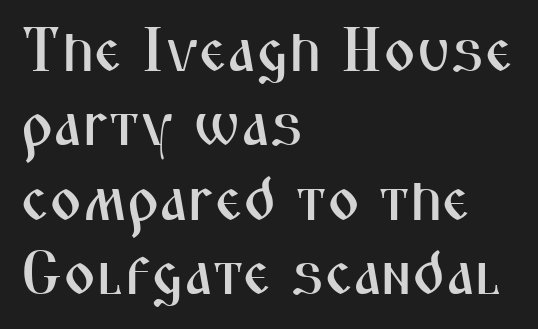
Q: Is the text italic (slanted)? A: No, it is upright.
Q: Is the typeface a serif or a sans-serif typeface? A: Sans-serif.
Q: Is the text underlined? A: No.
Q: How is the paragraph aligned? A: Left-aligned.
Q: Is the spacing between letters normal or unusually wide? A: Normal.
Q: Width (condensed, normal, or wide)? A: Condensed.
Q: Stroke contrast? A: Medium.
Q: x-height? A: Medium.
Q: Monospaced? A: No.
